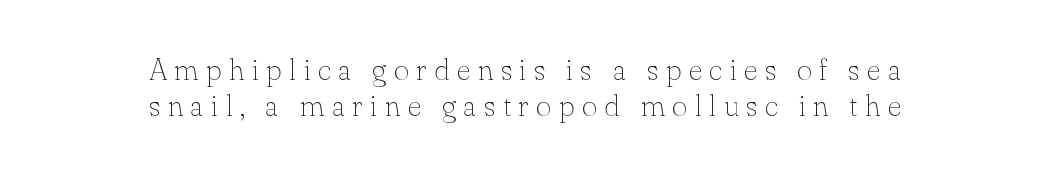
The image shows 30 px thin serif type, upright; set centered, line spacing 1.21x, unusually wide letter spacing (+0.24 em), not underlined; low stroke contrast and a small x-height.
